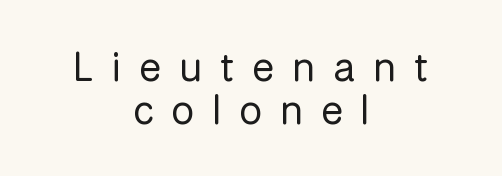
Ink coverage per letter is moderate at most. You could only call the tracking loose — the letters float apart. The face used here is proportionally spaced, like ordinary book or web type. Each letter's strokes conclude bluntly, with no projecting serifs. Only glyphs here, with clear space below each row.
